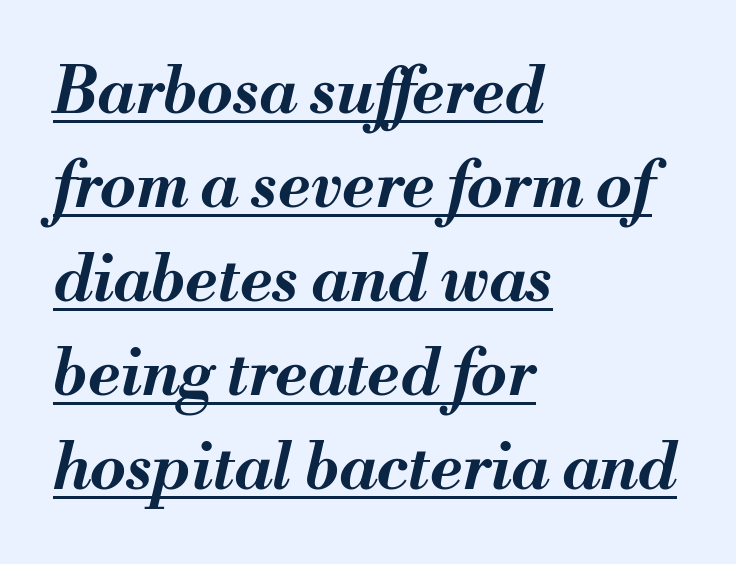
The image shows 64 px bold type, italic (leaning right); set left-aligned, normal line spacing (1.47x), normal letter spacing, underlined; medium stroke contrast and a small x-height.
